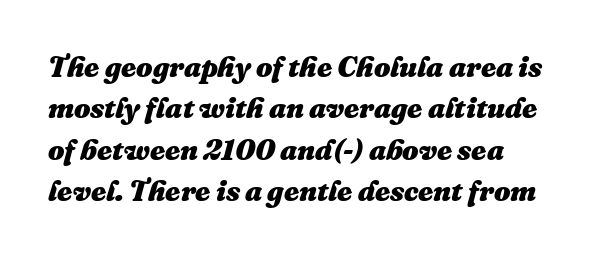
Q: Is the text bold? A: Yes.
Q: Is the text italic (slanted)? A: Yes, it leans right by about 16 degrees.
Q: Is the text underlined? A: No.
Q: How is the paragraph aligned? A: Left-aligned.
Q: Is the spacing between letters normal or unusually wide? A: Normal.
Q: Is the spacing between lines tight, normal or loose? A: Normal.
Q: Width (condensed, normal, or wide)? A: Normal.
Q: Stroke contrast? A: Medium.
Q: x-height? A: Medium.
Q: Monospaced? A: No.
